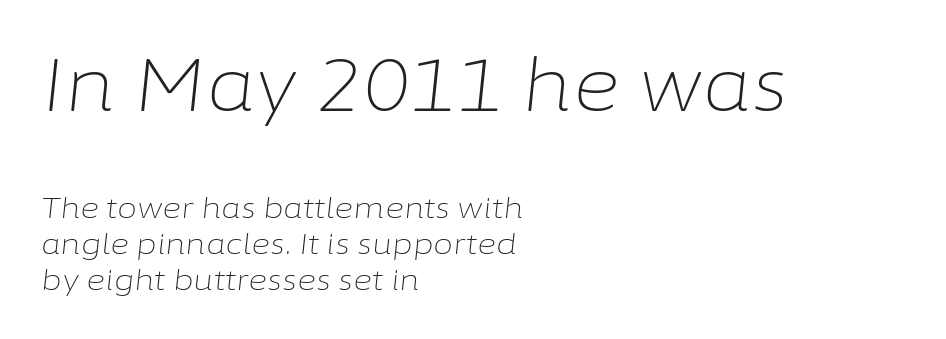
Q: Is the text bold? A: No.
Q: Is the text italic (slanted)? A: Yes, it leans right by about 6 degrees.
Q: Is the text underlined? A: No.
Q: How is the paragraph aligned? A: Left-aligned.
Q: Is the spacing between letters normal or unusually wide? A: Normal.
Q: Which block of text is set in a larger size, the first (top) or the second (bottom)? A: The first (top) one.
Q: Width (condensed, normal, or wide)? A: Normal.
Q: Stroke contrast? A: Low.
Q: x-height? A: Medium.
Q: Monospaced? A: No.
